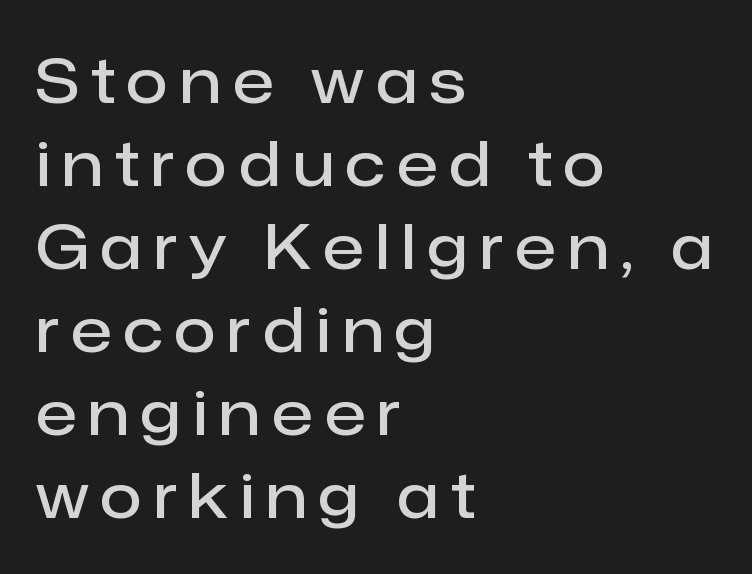
Q: Is the text bold? A: Semi-bold.
Q: Is the text italic (slanted)? A: No, it is upright.
Q: Is the typeface a serif or a sans-serif typeface? A: Sans-serif.
Q: Is the text underlined? A: No.
Q: How is the paragraph aligned? A: Left-aligned.
Q: Is the spacing between letters normal or unusually wide? A: Unusually wide.
Q: Is the spacing between lines tight, normal or loose? A: Normal.
Q: Width (condensed, normal, or wide)? A: Normal.
Q: Stroke contrast? A: Low.
Q: x-height? A: Medium.
Q: Monospaced? A: No.
